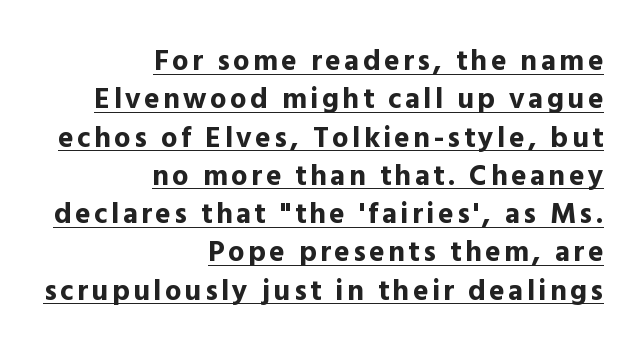
{"serif": "no", "italic": "no", "bold": "yes", "weight": "bold", "width": "normal", "x_height": "medium", "monospaced": "no", "underline": "yes", "align": "right", "line_spacing": "normal", "line_spacing_ratio": 1.32, "glyph_px": 29}
